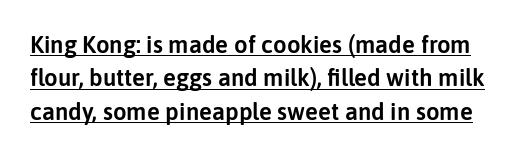
{"italic": "no", "underline": "yes", "line_spacing": "normal", "line_spacing_ratio": 1.39, "letter_spacing": "normal", "letter_spacing_em": 0.0, "glyph_px": 24}
